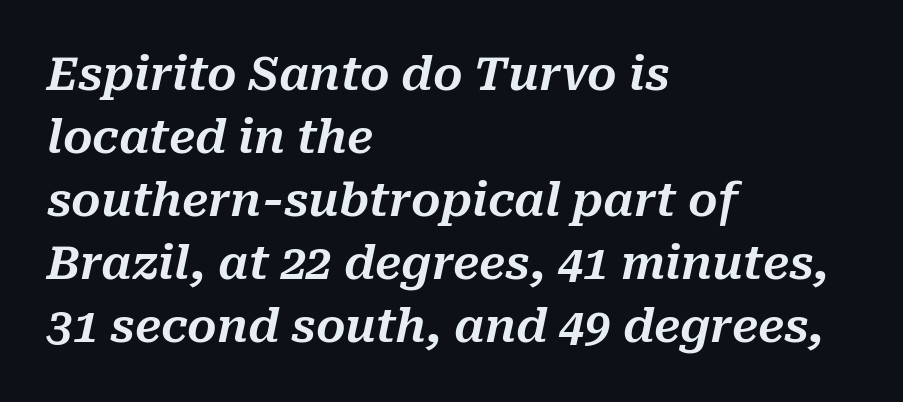
Q: Is the text italic (slanted)? A: Yes, it leans right by about 10 degrees.
Q: Is the text underlined? A: No.
Q: How is the paragraph aligned? A: Left-aligned.
Q: Is the spacing between letters normal or unusually wide? A: Normal.
Q: Is the spacing between lines tight, normal or loose? A: Normal.
Q: Width (condensed, normal, or wide)? A: Normal.
Q: Stroke contrast? A: Medium.
Q: x-height? A: Medium.
Q: Monospaced? A: No.
